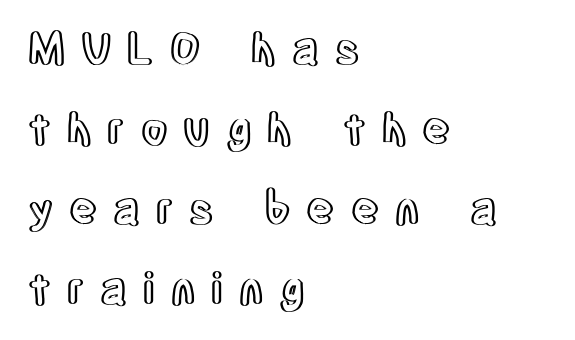
The image shows 43 px condensed type, upright; set left-aligned, line spacing 1.86x, unusually wide letter spacing (+0.37 em), not underlined; a large x-height.
